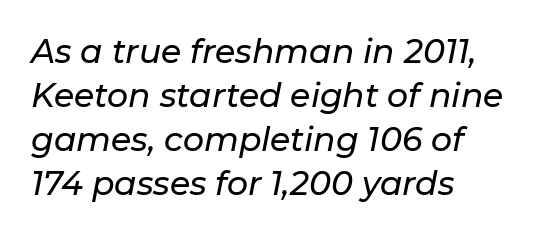
{"italic": "yes", "lean": "right", "slant_degrees": 11, "width": "normal", "stroke_contrast": "low", "x_height": "medium", "monospaced": "no", "underline": "no", "align": "left", "line_spacing": "normal", "line_spacing_ratio": 1.33, "letter_spacing": "normal", "letter_spacing_em": 0.0, "glyph_px": 33}
